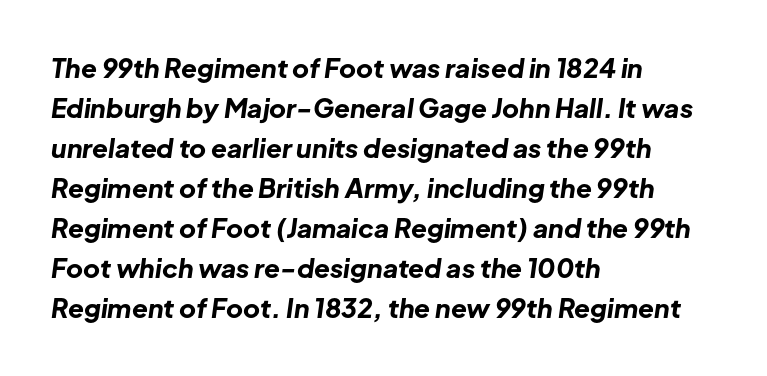
The image shows 26 px bold type, italic (leaning right); set left-aligned, normal line spacing (1.54x), normal letter spacing, not underlined.
